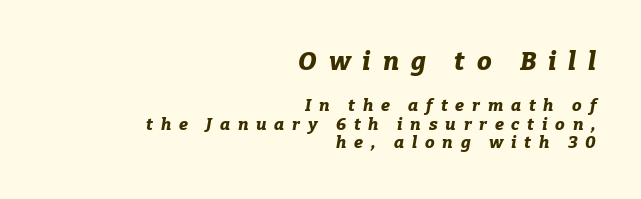
Q: Is the text bold? A: Yes.
Q: Is the text italic (slanted)? A: Yes, it leans right by about 9 degrees.
Q: Is the text underlined? A: No.
Q: How is the paragraph aligned? A: Right-aligned.
Q: Is the spacing between letters normal or unusually wide? A: Unusually wide.
Q: Is the spacing between lines tight, normal or loose? A: Tight.
Q: Which block of text is set in a larger size, the first (top) or the second (bottom)? A: The first (top) one.
